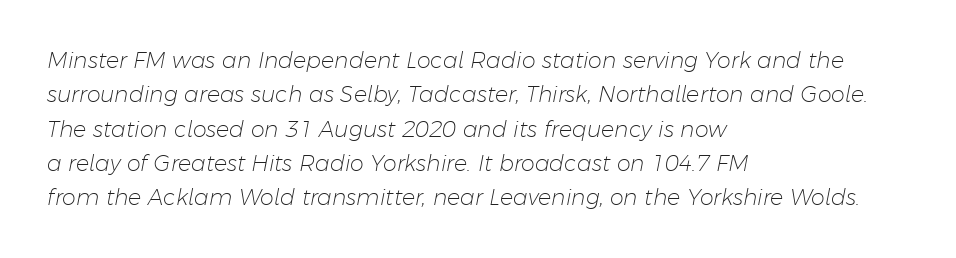
The image shows 22 px text type, italic (leaning right); set left-aligned, normal line spacing (1.56x), normal letter spacing, not underlined.
